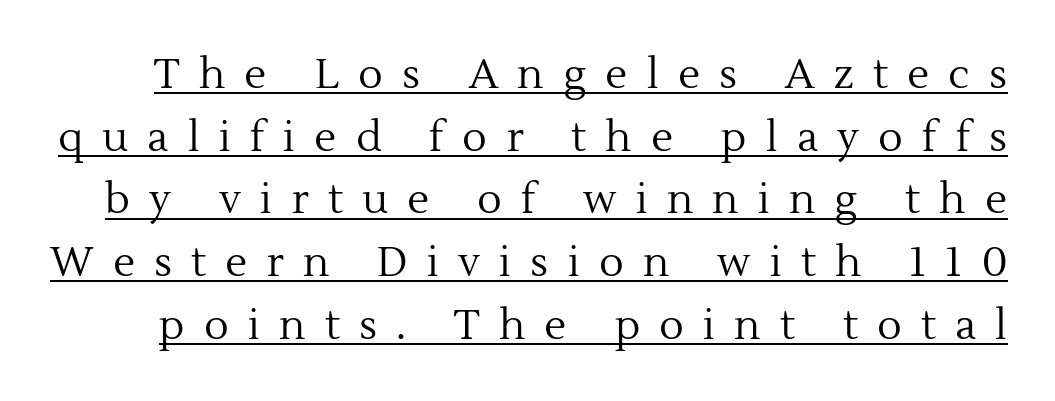
The image shows 41 px regular-weight serif type, upright; set normal line spacing (1.53x), unusually wide letter spacing (+0.47 em), underlined; a medium x-height.
